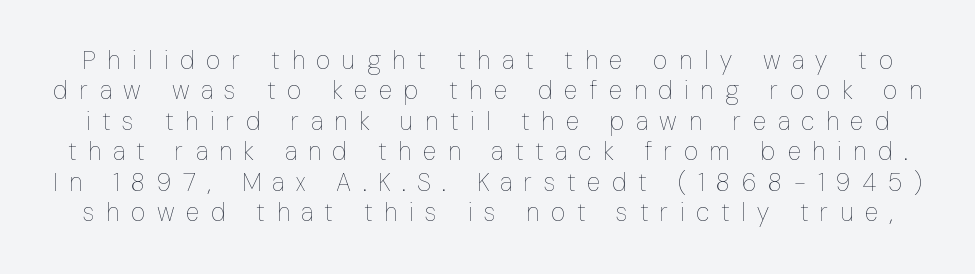
{"italic": "no", "bold": "no", "underline": "no", "line_spacing_ratio": 1.22, "letter_spacing": "wide", "letter_spacing_em": 0.47, "glyph_px": 25}
